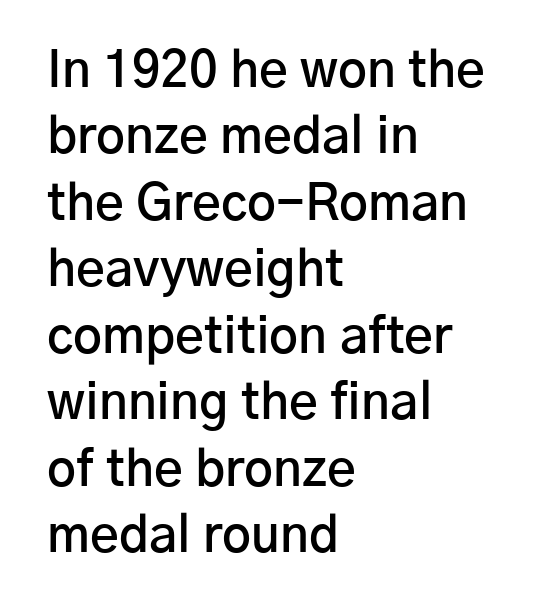
The image shows 50 px semibold sans-serif type, upright; set left-aligned, normal line spacing (1.33x), normal letter spacing, not underlined; low stroke contrast and a medium x-height.
